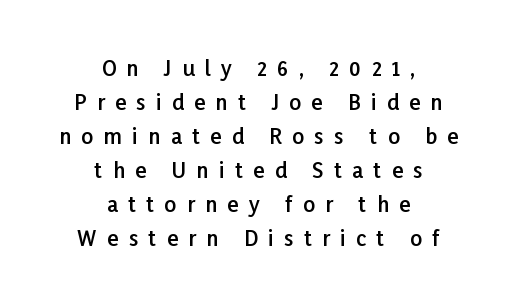
It's the straight-up-and-down kind of type. A normal amount of white space separates one row of letters from the next. The area under the type is left untouched. What weight is shown? A semibold, between regular and bold. This sample uses expanded letter spacing, leaving extra air between glyphs.
